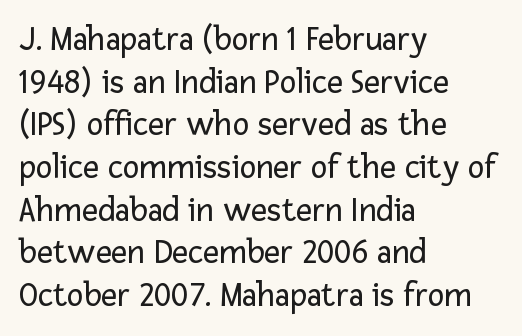
The image shows 35 px regular-weight sans-serif type, upright; set left-aligned, line spacing 1.22x, normal letter spacing, not underlined; low stroke contrast and a medium x-height.
